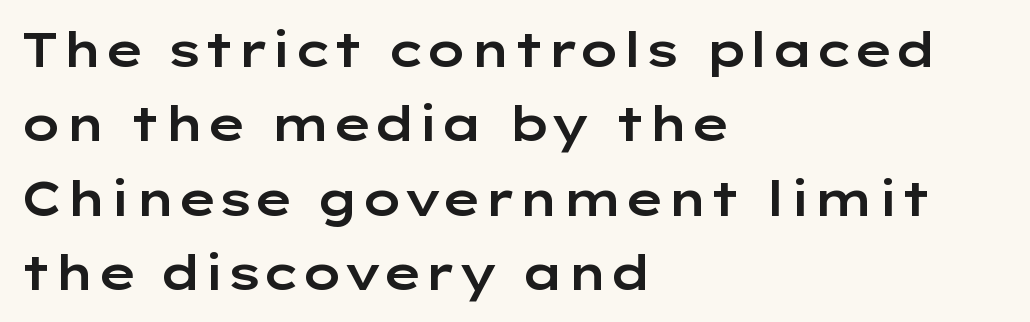
The image shows 47 px wide sans-serif type, upright; set left-aligned, normal line spacing (1.58x), normal letter spacing, not underlined; low stroke contrast and a medium x-height.
